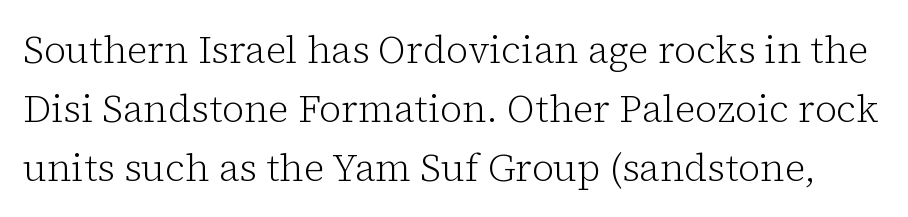
Nothing unusual about the tracking: characters are spaced as the font intends. To sum up the face: it has serifs. The line-height multiplier appears to be the usual default. The rendering uses natural spacing where letterforms have individual widths. You can tell it's not italic because the verticals are truly vertical.
